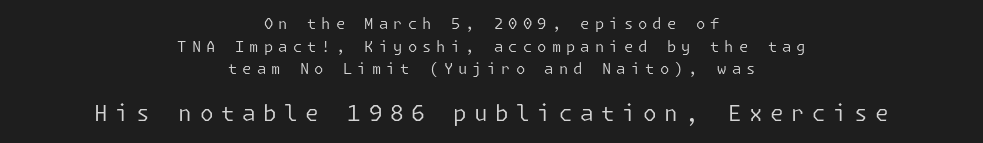
Q: Is the text bold? A: No.
Q: Is the text italic (slanted)? A: No, it is upright.
Q: Is the text underlined? A: No.
Q: How is the paragraph aligned? A: Centered.
Q: Is the spacing between letters normal or unusually wide? A: Unusually wide.
Q: Is the spacing between lines tight, normal or loose? A: Normal.
Q: Which block of text is set in a larger size, the first (top) or the second (bottom)? A: The second (bottom) one.
